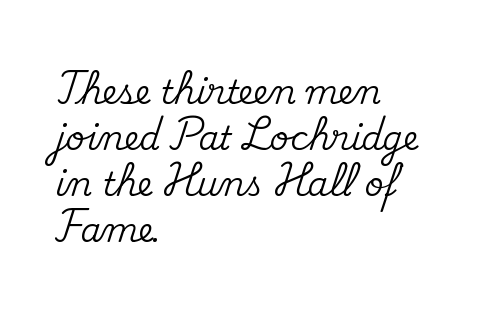
{"serif": "yes", "width": "normal", "stroke_contrast": "medium", "x_height": "small", "monospaced": "no", "underline": "no", "align": "left", "line_spacing": "normal", "line_spacing_ratio": 1.39, "letter_spacing": "normal", "letter_spacing_em": 0.0, "glyph_px": 33}
